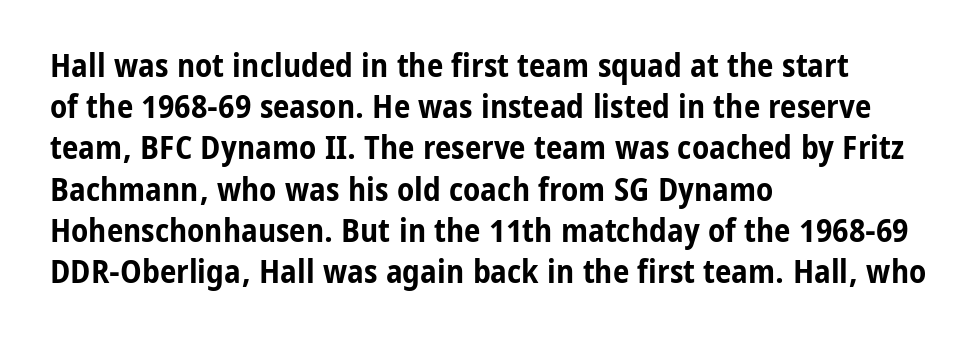
The image shows 33 px bold, condensed sans-serif type, upright; set left-aligned, normal line spacing (1.25x), normal letter spacing, not underlined; low stroke contrast and a medium x-height.
